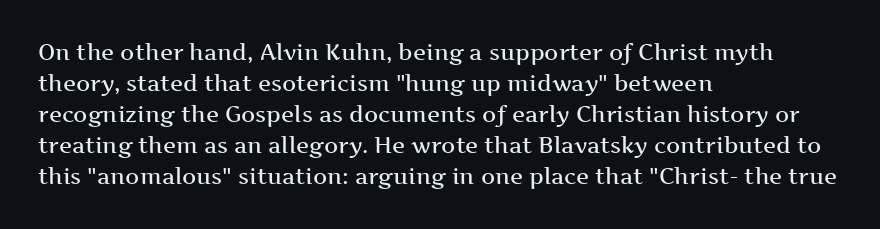
Does extra space separate the letters? No, they use regular spacing. Italic? Not at all — the glyphs are vertical. Notice how the passage keeps a crisp vertical edge on the left only. In terms of leading, this rendering sits right in the middle.
